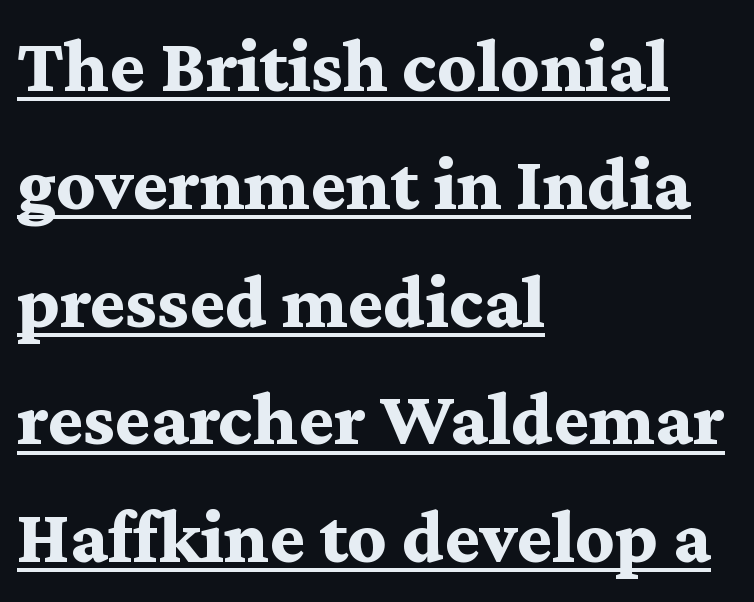
The image shows 76 px bold, wide serif type, upright; set left-aligned, normal line spacing (1.55x), normal letter spacing, underlined; medium stroke contrast and a medium x-height.
